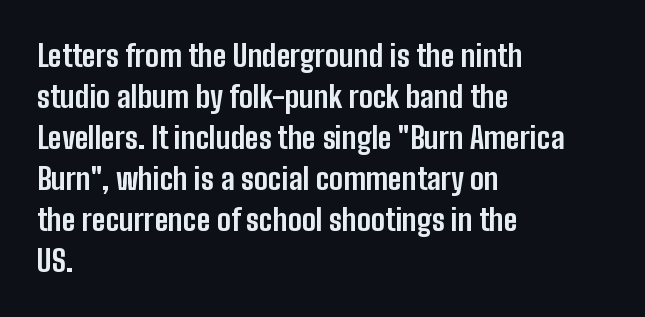
Q: Is the text bold? A: Yes.
Q: Is the text italic (slanted)? A: No, it is upright.
Q: Is the typeface a serif or a sans-serif typeface? A: Sans-serif.
Q: Is the text underlined? A: No.
Q: How is the paragraph aligned? A: Left-aligned.
Q: Is the spacing between letters normal or unusually wide? A: Normal.
Q: Is the spacing between lines tight, normal or loose? A: Normal.
Q: Width (condensed, normal, or wide)? A: Condensed.
Q: Stroke contrast? A: Low.
Q: x-height? A: Medium.
Q: Monospaced? A: No.
